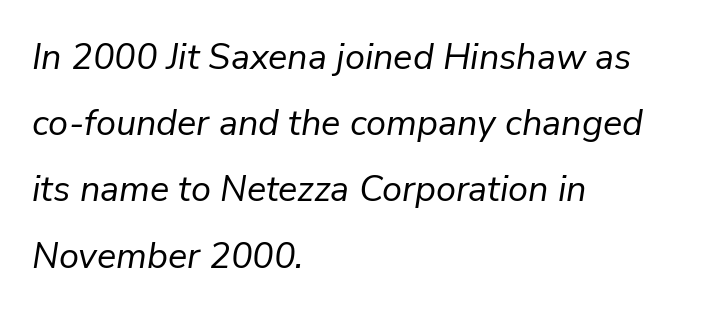
Stroke thickness stays within the range of a standard reading face or lighter. Reading down the block, your eye returns to a fixed left position each line. Rule under the text: the space is simply empty. There is no visible air inserted between adjacent glyphs.
